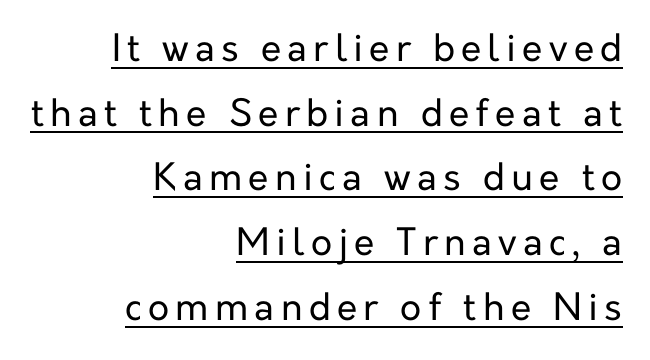
{"serif": "no", "italic": "no", "bold": "no", "weight": "regular", "width": "normal", "stroke_contrast": "low", "x_height": "medium", "monospaced": "no", "underline": "yes", "align": "right", "line_spacing_ratio": 1.75, "glyph_px": 37}
